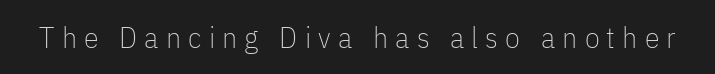
Q: Is the text bold? A: No.
Q: Is the text italic (slanted)? A: No, it is upright.
Q: Is the typeface a serif or a sans-serif typeface? A: Sans-serif.
Q: Is the text underlined? A: No.
Q: Is the spacing between letters normal or unusually wide? A: Unusually wide.
Q: Width (condensed, normal, or wide)? A: Condensed.
Q: Stroke contrast? A: Low.
Q: x-height? A: Medium.
Q: Monospaced? A: No.
